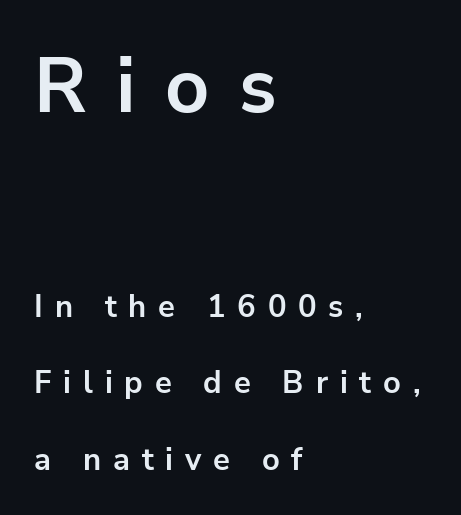
{"serif": "no", "italic": "no", "bold": "yes", "weight": "bold", "width": "normal", "stroke_contrast": "low", "x_height": "medium", "monospaced": "no", "underline": "no", "align": "left", "line_spacing": "loose", "line_spacing_ratio": 2.46, "letter_spacing": "wide", "letter_spacing_em": 0.38, "larger_block": "first", "size_ratio": 2.48, "glyph_px": 77}
